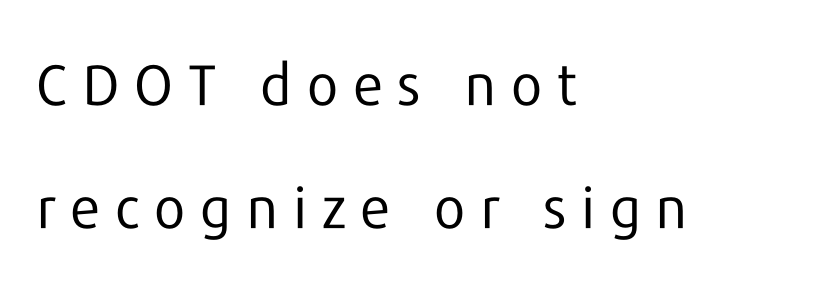
What kind of face is this? One without serifs — a sans. The specimen reads as upright at a glance. These glyphs show unthickened strokes, regular width or finer. Where is the straight margin? On the left. Descenders hang freely into open space. Spacing verdict: proportional, widths tailored to each character.
